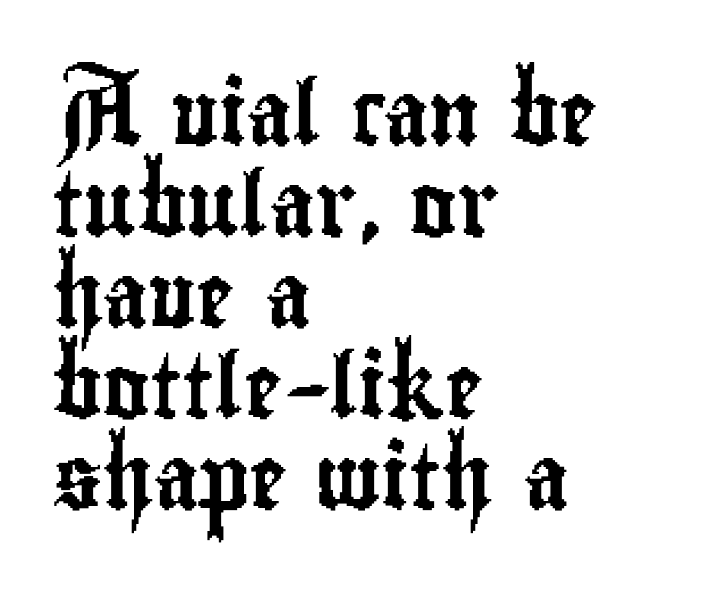
{"serif": "no", "italic": "no", "width": "condensed", "stroke_contrast": "low", "x_height": "small", "monospaced": "no", "underline": "no", "align": "left", "line_spacing": "normal", "line_spacing_ratio": 1.42, "letter_spacing": "normal", "letter_spacing_em": 0.0, "glyph_px": 64}
